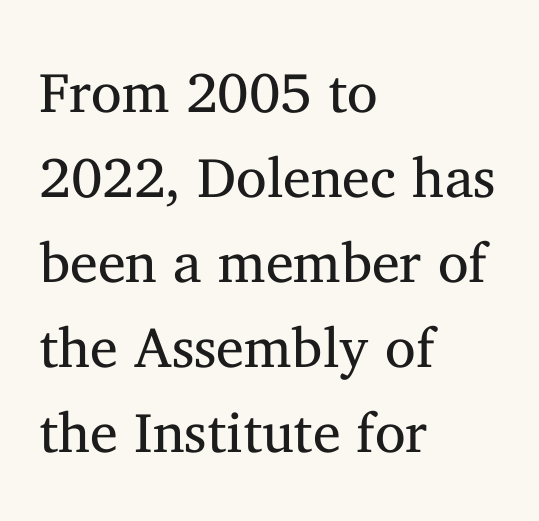
The image shows 56 px regular-weight serif type, upright; set left-aligned, normal line spacing (1.52x), normal letter spacing, not underlined; medium stroke contrast and a medium x-height.
